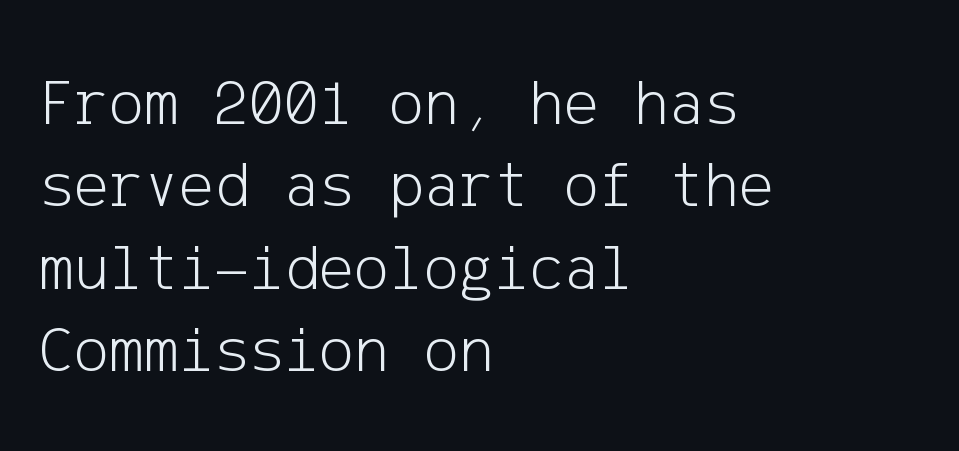
The passage shown is not underscored anywhere. The line-height multiplier appears to be the usual default. Examine the stroke ends and you'll find no serifs. When letters stand straight like this, we call the style roman or upright. These lines are set flush left with a ragged right edge.
